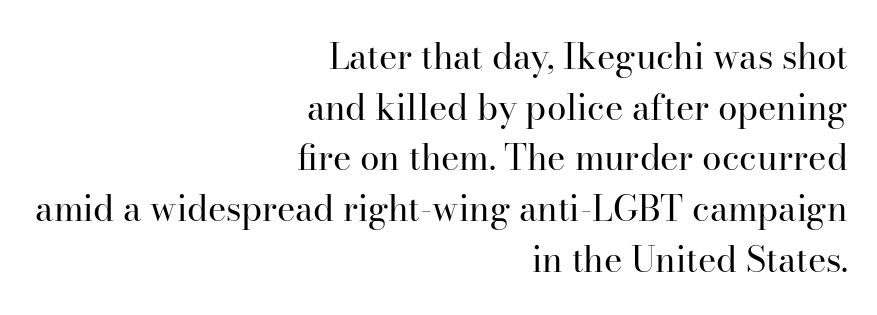
Is this a fixed-width face? No — the glyphs have proportional, varying widths. The baseline area is clear. Each line ends at the same right margin while the left side varies. Serifs: yes, visible at the terminals of the letterforms. How are the letters spaced? Ordinarily, with no added tracking.
